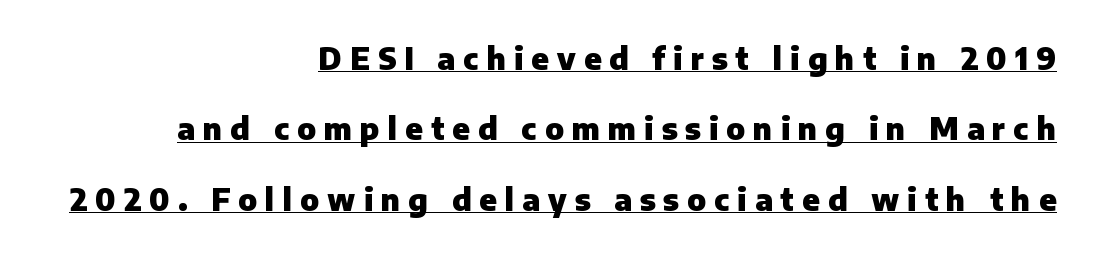
The image shows 30 px heavy sans-serif type, upright; set right-aligned, loose line spacing (2.35x), unusually wide letter spacing (+0.27 em), underlined; low stroke contrast and a medium x-height.
